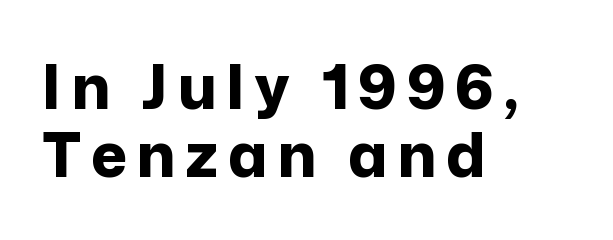
The typesetter chose a ragged-right arrangement here. Plenty of ink on the page — the face is bold. The strip under each line holds only bare page. The letters stand straight up with perfectly vertical stems.
